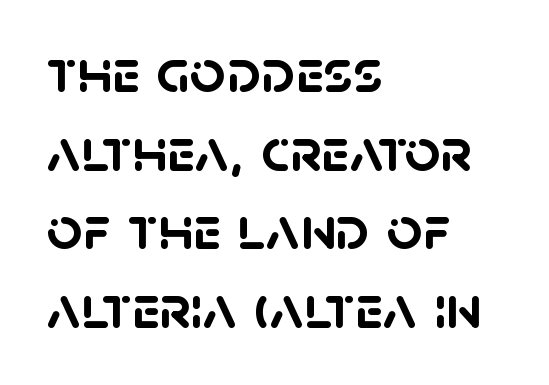
Q: Is the text bold? A: Yes.
Q: Is the typeface a serif or a sans-serif typeface? A: Sans-serif.
Q: Is the text underlined? A: No.
Q: How is the paragraph aligned? A: Left-aligned.
Q: Is the spacing between letters normal or unusually wide? A: Normal.
Q: Is the spacing between lines tight, normal or loose? A: Normal.
Q: Width (condensed, normal, or wide)? A: Normal.
Q: Stroke contrast? A: Low.
Q: x-height? A: Large.
Q: Monospaced? A: No.
